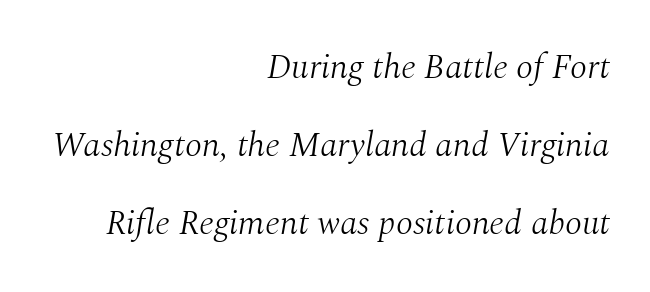
{"serif": "yes", "italic": "yes", "lean": "right", "slant_degrees": 10, "bold": "no", "weight": "light", "width": "normal", "stroke_contrast": "medium", "x_height": "medium", "monospaced": "no", "underline": "no", "align": "right", "line_spacing": "loose", "line_spacing_ratio": 2.23, "letter_spacing": "normal", "letter_spacing_em": 0.0, "glyph_px": 35}
